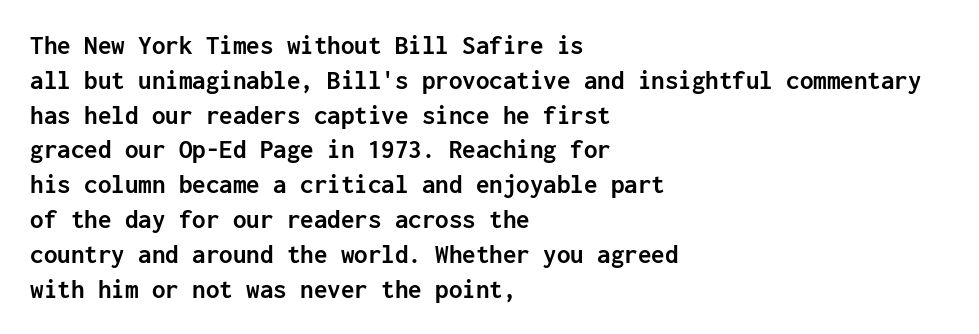
Q: Is the text bold? A: Yes.
Q: Is the text italic (slanted)? A: No, it is upright.
Q: Is the text underlined? A: No.
Q: How is the paragraph aligned? A: Left-aligned.
Q: Is the spacing between letters normal or unusually wide? A: Normal.
Q: Is the spacing between lines tight, normal or loose? A: Normal.
